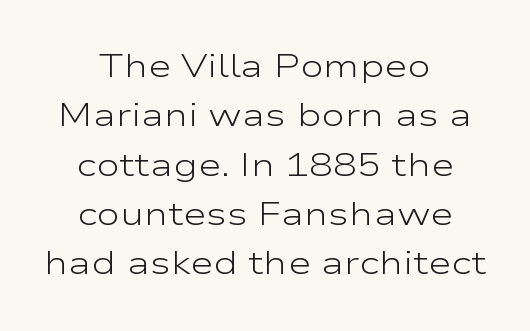
Q: Is the text bold? A: No.
Q: Is the text italic (slanted)? A: No, it is upright.
Q: Is the typeface a serif or a sans-serif typeface? A: Sans-serif.
Q: Is the text underlined? A: No.
Q: How is the paragraph aligned? A: Centered.
Q: Is the spacing between letters normal or unusually wide? A: Normal.
Q: Is the spacing between lines tight, normal or loose? A: Normal.
Q: Width (condensed, normal, or wide)? A: Wide.
Q: Stroke contrast? A: Low.
Q: x-height? A: Medium.
Q: Monospaced? A: No.
